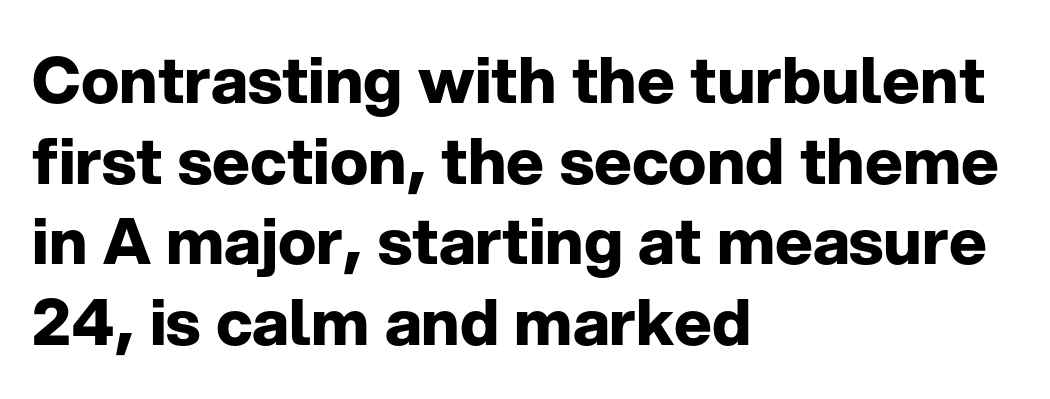
Q: Is the text bold? A: Yes.
Q: Is the text italic (slanted)? A: No, it is upright.
Q: Is the typeface a serif or a sans-serif typeface? A: Sans-serif.
Q: Is the text underlined? A: No.
Q: How is the paragraph aligned? A: Left-aligned.
Q: Is the spacing between letters normal or unusually wide? A: Normal.
Q: Is the spacing between lines tight, normal or loose? A: Normal.
Q: Width (condensed, normal, or wide)? A: Normal.
Q: Stroke contrast? A: Low.
Q: x-height? A: Medium.
Q: Monospaced? A: No.
